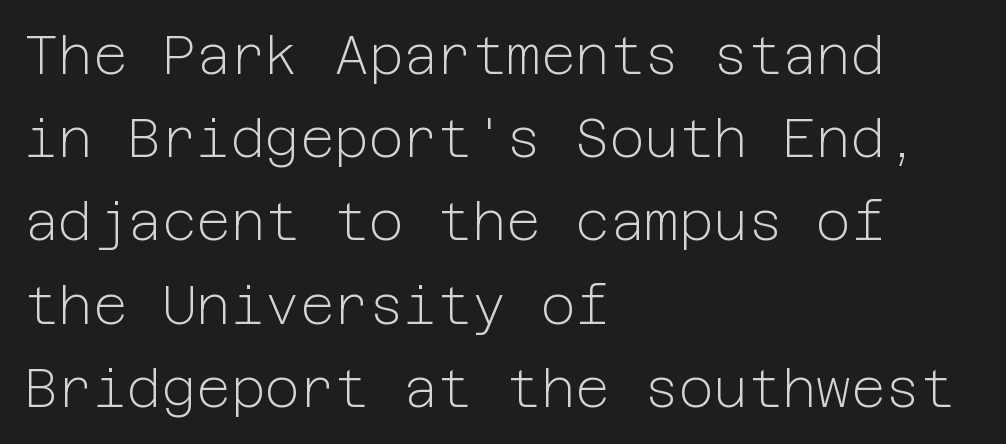
{"serif": "no", "italic": "no", "bold": "no", "weight": "light", "width": "normal", "stroke_contrast": "low", "x_height": "medium", "underline": "no", "align": "left", "line_spacing": "normal", "line_spacing_ratio": 1.57, "letter_spacing": "normal", "letter_spacing_em": 0.0, "glyph_px": 53}
